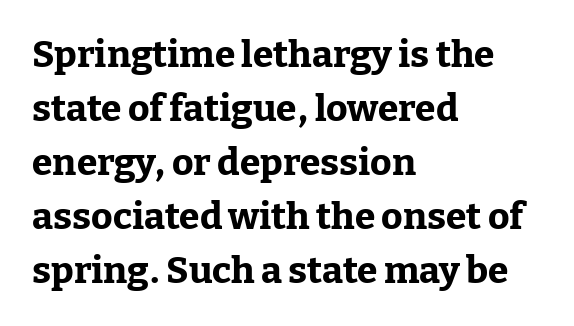
{"serif": "yes", "italic": "no", "bold": "yes", "weight": "bold", "width": "normal", "stroke_contrast": "low", "x_height": "medium", "monospaced": "no", "underline": "no", "align": "left", "line_spacing": "normal", "line_spacing_ratio": 1.46, "letter_spacing": "normal", "letter_spacing_em": 0.0, "glyph_px": 37}
